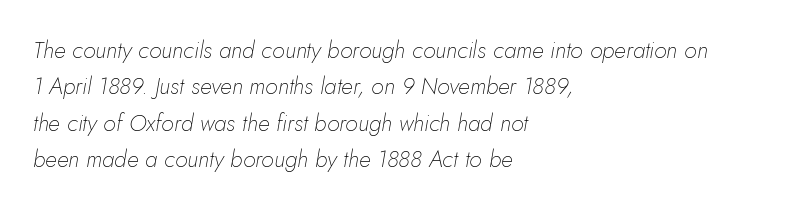
{"italic": "yes", "lean": "right", "slant_degrees": 5, "bold": "no", "underline": "no", "align": "left", "line_spacing": "normal", "line_spacing_ratio": 1.58, "letter_spacing": "normal", "letter_spacing_em": 0.0, "glyph_px": 23}
